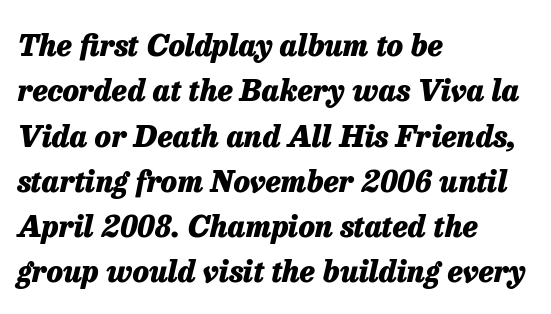
The image shows 30 px heavy type, italic (leaning right); set left-aligned, normal line spacing (1.51x), normal letter spacing, not underlined; low stroke contrast and a medium x-height.
